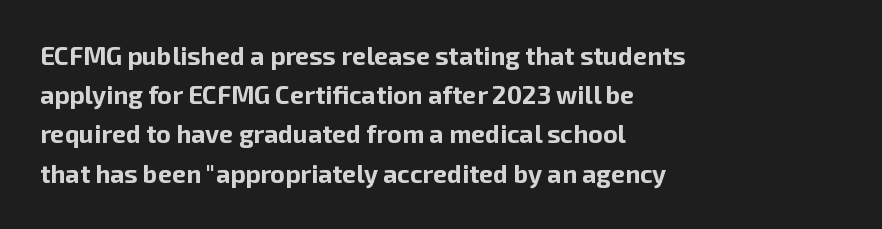
Q: Is the text bold? A: Yes.
Q: Is the text italic (slanted)? A: No, it is upright.
Q: Is the text underlined? A: No.
Q: How is the paragraph aligned? A: Left-aligned.
Q: Is the spacing between letters normal or unusually wide? A: Normal.
Q: Is the spacing between lines tight, normal or loose? A: Normal.
